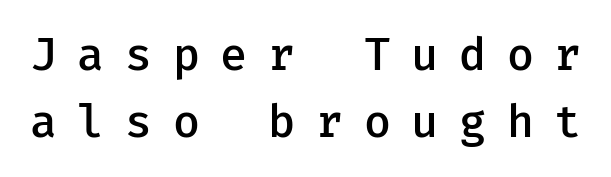
In terms of posture, this sample is upright. Does the leading feel generous? No, just average. Decoration check: the copy has no underline. Note: no serifs on the glyphs. What stands out about the letter spacing? Its width — letters are far apart.
